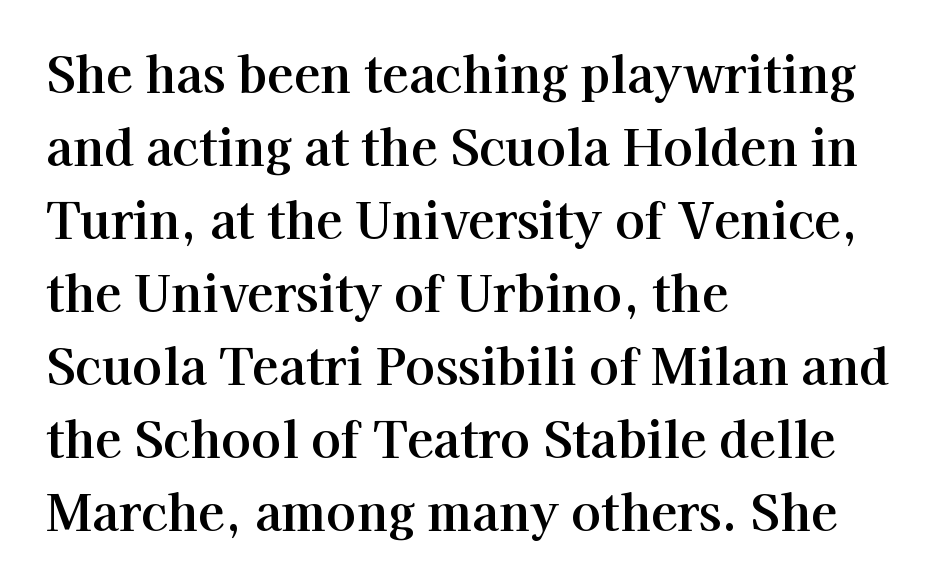
{"serif": "yes", "italic": "no", "width": "normal", "stroke_contrast": "high", "x_height": "medium", "monospaced": "no", "underline": "no", "align": "left", "line_spacing": "normal", "line_spacing_ratio": 1.49, "letter_spacing": "normal", "letter_spacing_em": 0.0, "glyph_px": 49}
